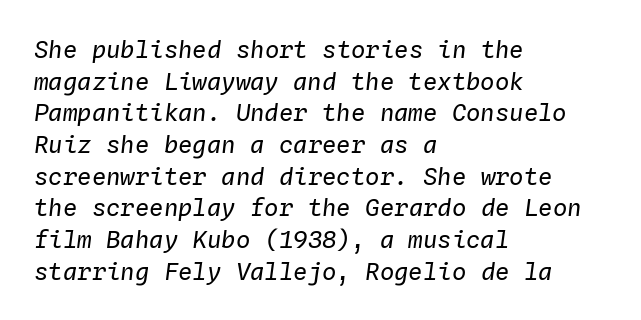
Is the block centered? No — it sits flush against the left margin. A normal amount of white space separates one row of letters from the next. This sample uses plain, unmodified letter spacing. You can tell it's italic because the verticals aren't actually vertical.
